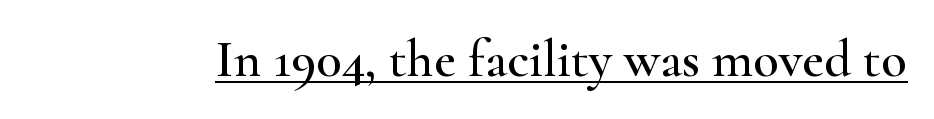
The face used here is proportionally spaced, like ordinary book or web type. In designer terms, the underline attribute is active on this setting. The lettering stays uniformly vertical, giving the passage a roman look. The face used here is seriffed, in the tradition of book romans. The type is set solid horizontally, with unmodified tracking.
